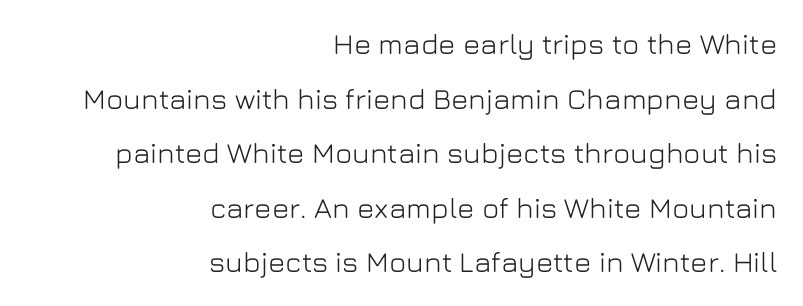
Q: Is the text italic (slanted)? A: No, it is upright.
Q: Is the typeface a serif or a sans-serif typeface? A: Sans-serif.
Q: Is the text underlined? A: No.
Q: How is the paragraph aligned? A: Right-aligned.
Q: Is the spacing between letters normal or unusually wide? A: Normal.
Q: Width (condensed, normal, or wide)? A: Normal.
Q: Stroke contrast? A: Low.
Q: x-height? A: Medium.
Q: Monospaced? A: No.
